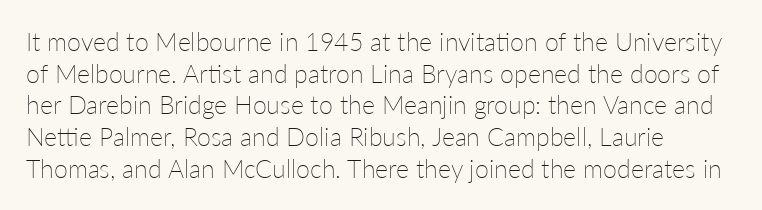
Q: Is the text bold? A: No.
Q: Is the text italic (slanted)? A: No, it is upright.
Q: Is the text underlined? A: No.
Q: How is the paragraph aligned? A: Left-aligned.
Q: Is the spacing between letters normal or unusually wide? A: Normal.
Q: Is the spacing between lines tight, normal or loose? A: Normal.
